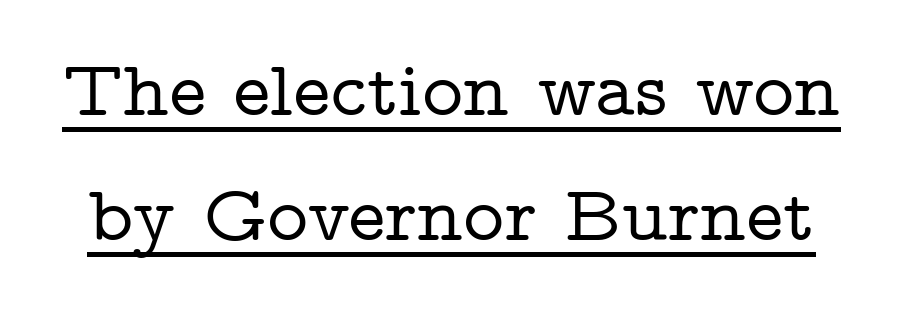
The image shows 79 px wide serif type, upright; set normal line spacing (1.58x), normal letter spacing, underlined; low stroke contrast and a medium x-height.
